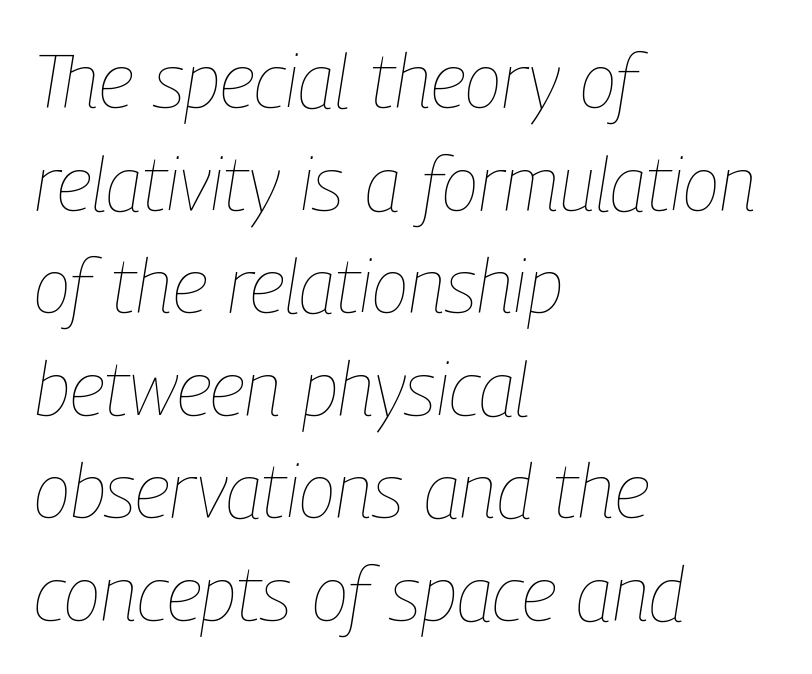
A typesetter would call this zero additional tracking. Here the designer chose a conventional face with non-uniform glyph widths. Nothing heavy about these letters — not bold at all. The axis of the letterforms is tilted away from vertical. These lines sit exactly where default settings would place them.
